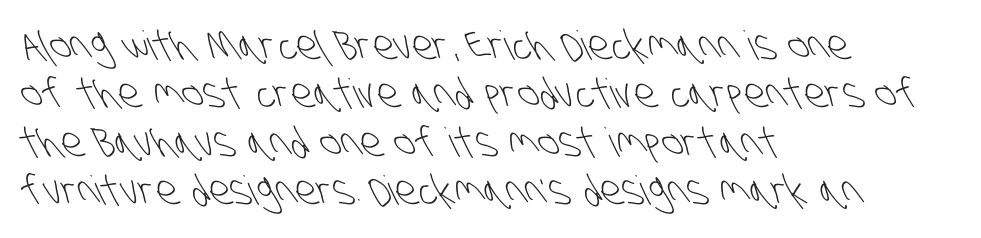
{"serif": "no", "bold": "no", "weight": "light", "width": "condensed", "stroke_contrast": "low", "x_height": "large", "monospaced": "no", "underline": "no", "align": "left", "line_spacing_ratio": 1.21, "letter_spacing": "normal", "letter_spacing_em": 0.0, "glyph_px": 40}
